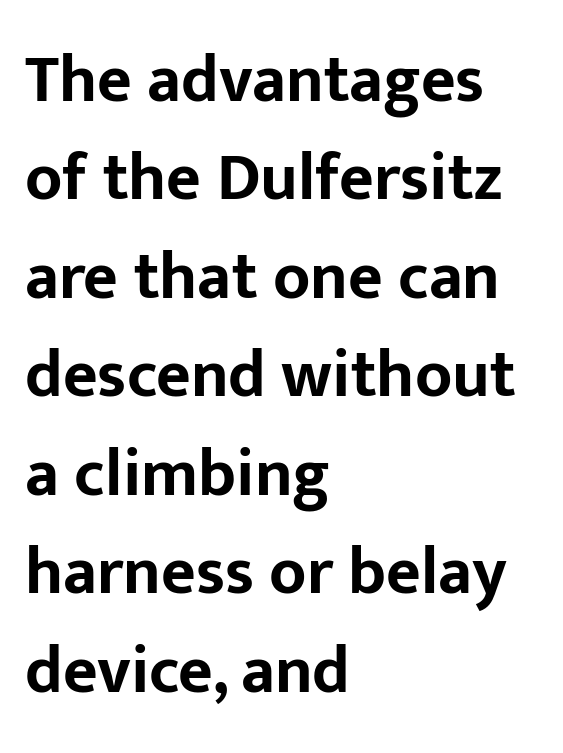
Q: Is the text bold? A: Yes.
Q: Is the text italic (slanted)? A: No, it is upright.
Q: Is the typeface a serif or a sans-serif typeface? A: Sans-serif.
Q: Is the text underlined? A: No.
Q: How is the paragraph aligned? A: Left-aligned.
Q: Is the spacing between letters normal or unusually wide? A: Normal.
Q: Is the spacing between lines tight, normal or loose? A: Normal.
Q: Width (condensed, normal, or wide)? A: Normal.
Q: Stroke contrast? A: Low.
Q: x-height? A: Medium.
Q: Monospaced? A: No.
